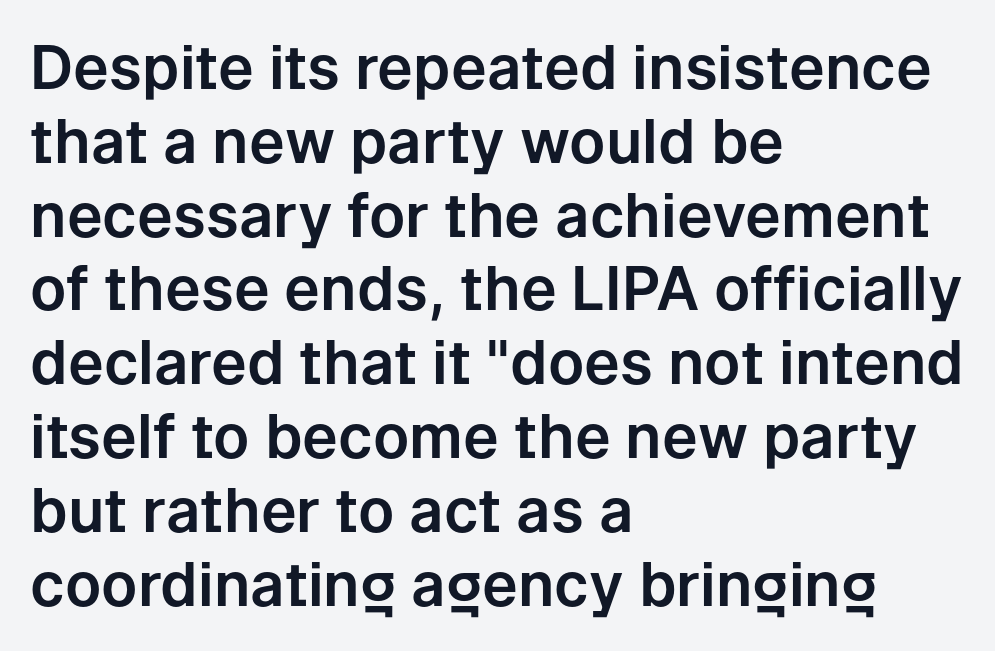
The image shows 60 px sans-serif type, upright; set left-aligned, line spacing 1.23x, normal letter spacing, not underlined; low stroke contrast and a medium x-height.
